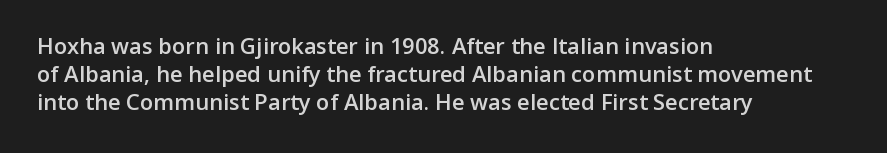
Q: Is the text bold? A: Semi-bold.
Q: Is the text italic (slanted)? A: No, it is upright.
Q: Is the text underlined? A: No.
Q: How is the paragraph aligned? A: Left-aligned.
Q: Is the spacing between letters normal or unusually wide? A: Normal.
Q: Is the spacing between lines tight, normal or loose? A: Normal.
